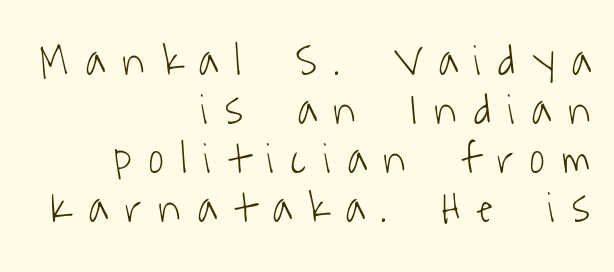
Reading down the column, the eye jumps only a short way to each next line. Look at the tracking — it's clearly loosened, letters drifting apart. A quiet, ordinary-to-light weight characterises the typeface. The passage is arranged like a letterhead date or caption credit — flush right. This sample has the flowing, uneven cadence of proportional lettering.
